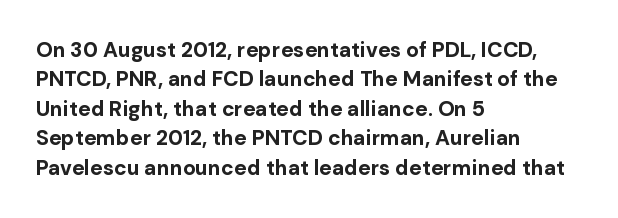
Posture: upright roman. Underlining? Definitely not there. Each line starts at the same left margin while the right side varies. Stroke thickness is high; the sample reads as a true bold. The block of text has a typical density, with ordinary space between rows.
